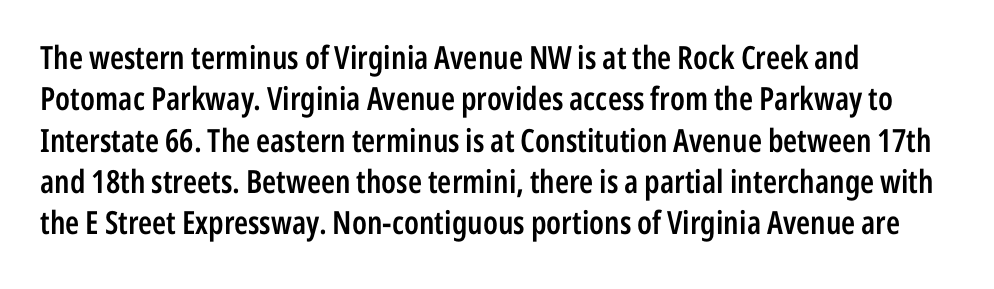
{"serif": "no", "italic": "no", "bold": "semi", "weight": "semibold", "width": "condensed", "stroke_contrast": "low", "x_height": "medium", "monospaced": "no", "underline": "no", "align": "left", "line_spacing": "normal", "line_spacing_ratio": 1.29, "letter_spacing": "normal", "letter_spacing_em": 0.0, "glyph_px": 32}
